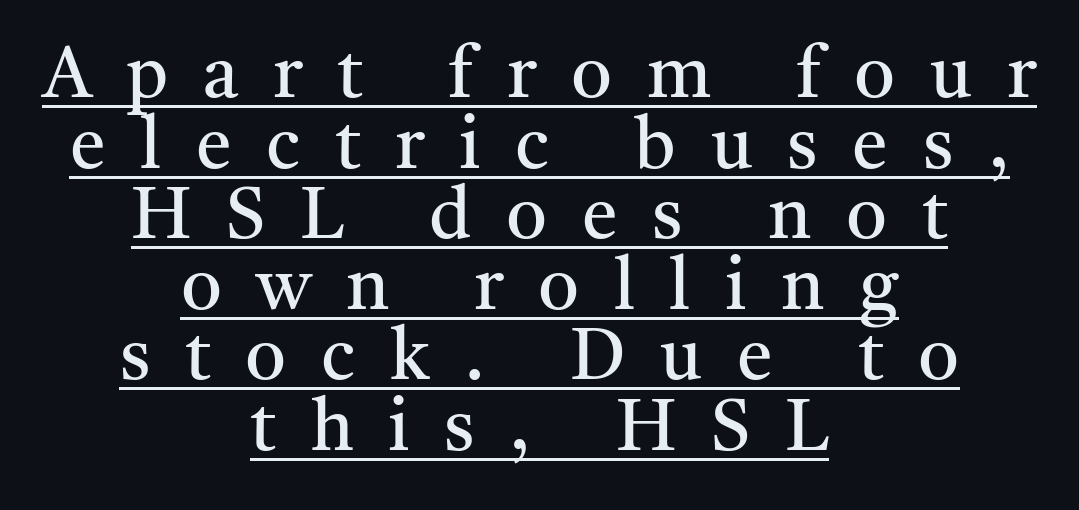
Q: Is the text bold? A: No.
Q: Is the text italic (slanted)? A: No, it is upright.
Q: Is the typeface a serif or a sans-serif typeface? A: Serif.
Q: Is the text underlined? A: Yes.
Q: How is the paragraph aligned? A: Centered.
Q: Is the spacing between letters normal or unusually wide? A: Unusually wide.
Q: Is the spacing between lines tight, normal or loose? A: Tight.
Q: Width (condensed, normal, or wide)? A: Normal.
Q: Stroke contrast? A: Medium.
Q: x-height? A: Medium.
Q: Monospaced? A: No.
